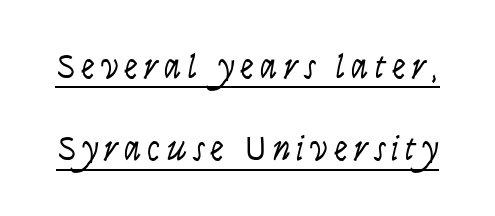
Q: Is the text bold? A: No.
Q: Is the text italic (slanted)? A: Yes.
Q: Is the typeface a serif or a sans-serif typeface? A: Sans-serif.
Q: Is the text underlined? A: Yes.
Q: Is the spacing between lines tight, normal or loose? A: Loose.
Q: Width (condensed, normal, or wide)? A: Condensed.
Q: Stroke contrast? A: Low.
Q: x-height? A: Large.
Q: Monospaced? A: No.
